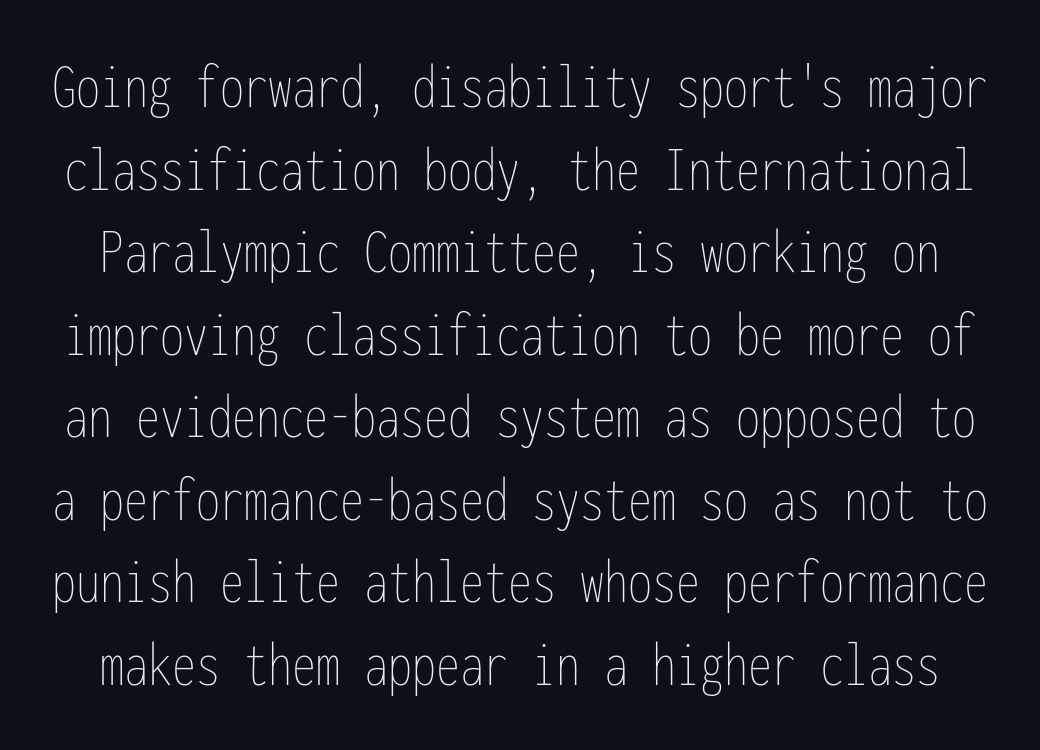
The typesetting does not lean heavy: it is not bold. Leading: standard. Characters follow at the spacing the type designer built in. The specimen reads as upright at a glance. The passage shown is typed in a monospace face where columns stay perfectly aligned.
